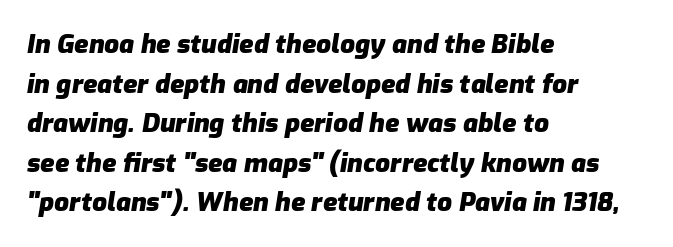
The image shows 26 px bold type, italic (leaning right); set left-aligned, normal line spacing (1.52x), normal letter spacing, not underlined.
